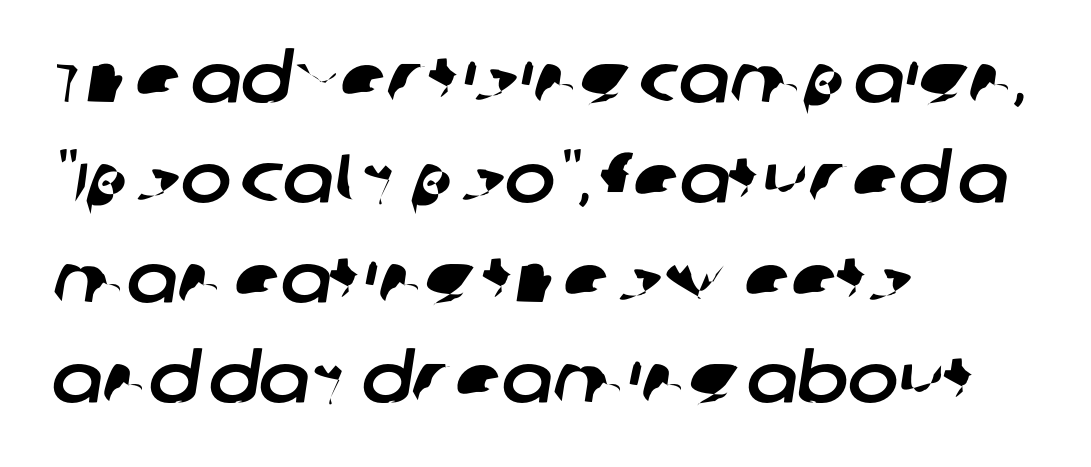
The image shows 68 px sans-serif type; set left-aligned, normal line spacing (1.47x), normal letter spacing, not underlined; low stroke contrast and a large x-height.
